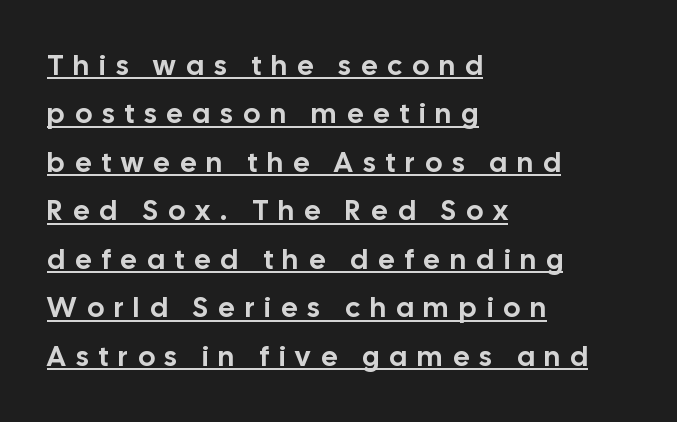
Underlining? Definitely there. If you drew a ruler down the left edge, every line would touch it. Observe the wide spacing: letters keep a clear distance from each other. Spacing verdict: proportional, widths tailored to each character. Each letter's strokes conclude bluntly, with no projecting serifs.
